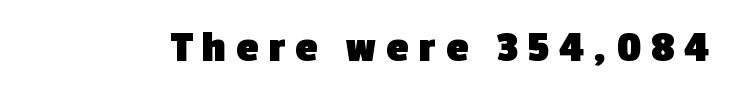
{"serif": "no", "bold": "yes", "weight": "heavy", "width": "normal", "x_height": "medium", "monospaced": "no", "underline": "no", "letter_spacing": "wide", "letter_spacing_em": 0.22, "glyph_px": 45}
